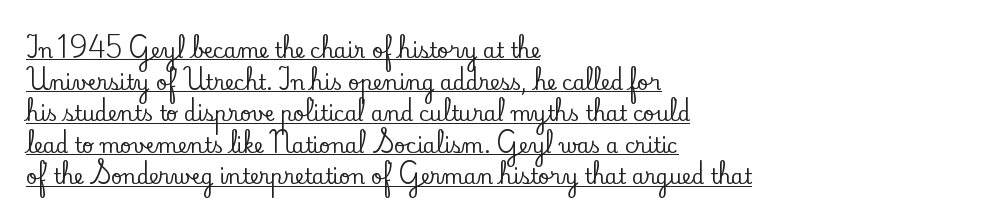
Q: Is the text italic (slanted)? A: No, it is upright.
Q: Is the text underlined? A: Yes.
Q: How is the paragraph aligned? A: Left-aligned.
Q: Is the spacing between letters normal or unusually wide? A: Normal.
Q: Is the spacing between lines tight, normal or loose? A: Normal.
